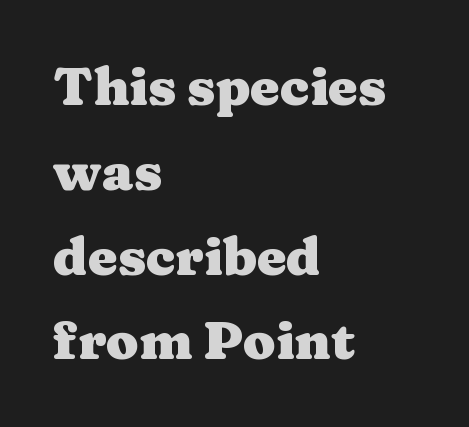
The image shows 53 px heavy, wide serif type, upright; set left-aligned, normal line spacing (1.6x), normal letter spacing, not underlined; medium stroke contrast and a medium x-height.
